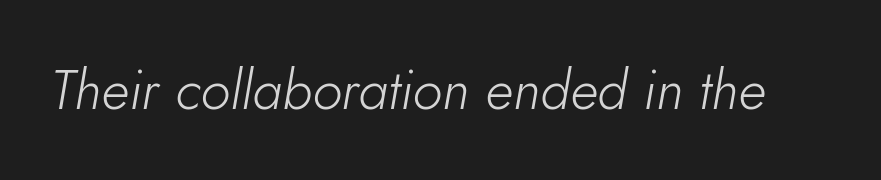
Q: Is the text bold? A: No.
Q: Is the text italic (slanted)? A: Yes, it leans right by about 10 degrees.
Q: Is the text underlined? A: No.
Q: Is the spacing between letters normal or unusually wide? A: Normal.
Q: Width (condensed, normal, or wide)? A: Normal.
Q: Stroke contrast? A: Low.
Q: x-height? A: Small.
Q: Monospaced? A: No.
